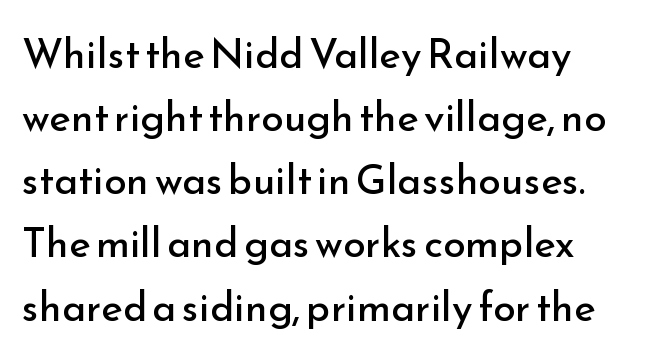
Q: Is the text bold? A: No.
Q: Is the text italic (slanted)? A: No, it is upright.
Q: Is the typeface a serif or a sans-serif typeface? A: Sans-serif.
Q: Is the text underlined? A: No.
Q: Is the spacing between letters normal or unusually wide? A: Normal.
Q: Is the spacing between lines tight, normal or loose? A: Normal.
Q: Width (condensed, normal, or wide)? A: Normal.
Q: Stroke contrast? A: Low.
Q: x-height? A: Small.
Q: Monospaced? A: No.
